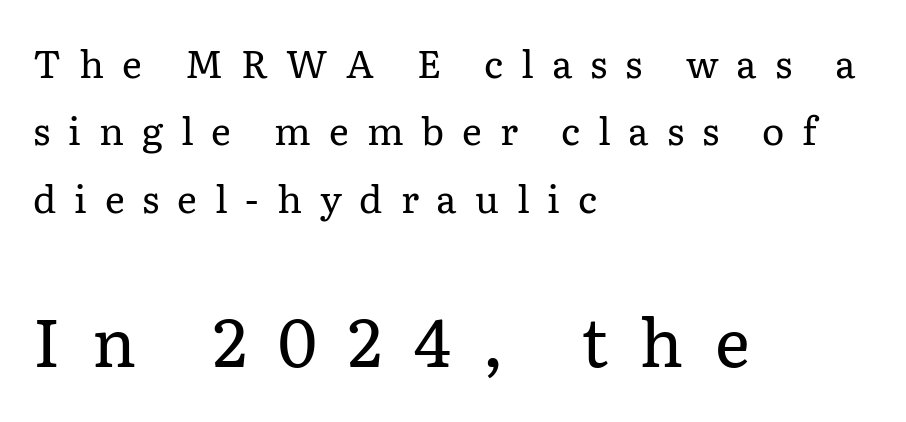
{"serif": "yes", "italic": "no", "bold": "no", "weight": "regular", "width": "normal", "stroke_contrast": "low", "x_height": "medium", "monospaced": "no", "underline": "no", "align": "left", "line_spacing_ratio": 1.77, "letter_spacing": "wide", "letter_spacing_em": 0.47, "larger_block": "second", "size_ratio": 1.76, "glyph_px": 67}
